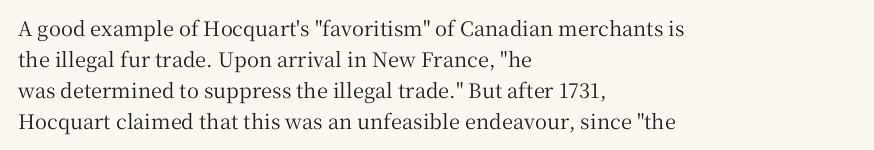
The image shows 20 px text type, upright; set left-aligned, normal line spacing (1.55x), normal letter spacing, not underlined.
